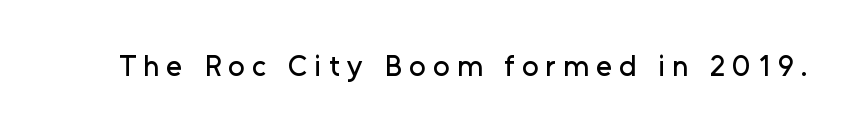
This is the regular roman posture of the typeface. Loose tracking; the words dissolve into strings of separated letters. The face used here is proportionally spaced, like ordinary book or web type. Is this a sans? Yes — the strokes have no serifs. Words float on clear page, feet unadorned.
